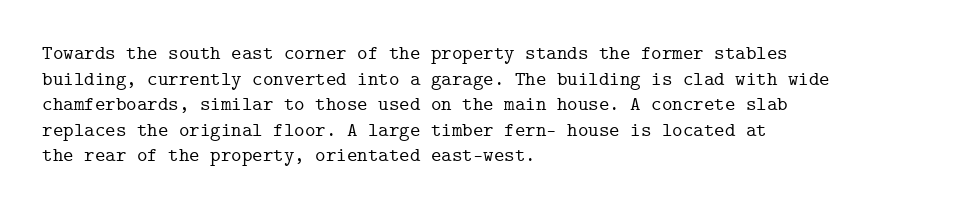
Nobody drew a line under any word here. Italic? Not at all — the glyphs are vertical. The rendering uses a moderate line-height, typical for paragraphs. You could call the tracking neutral — neither tight nor loose. This sample is left-justified, so line endings fall wherever the words run out.
